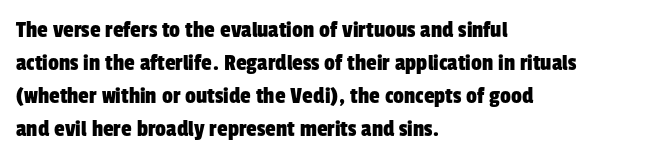
{"underline": "no", "align": "left", "line_spacing": "normal", "line_spacing_ratio": 1.38, "letter_spacing": "normal", "letter_spacing_em": 0.0, "glyph_px": 24}
